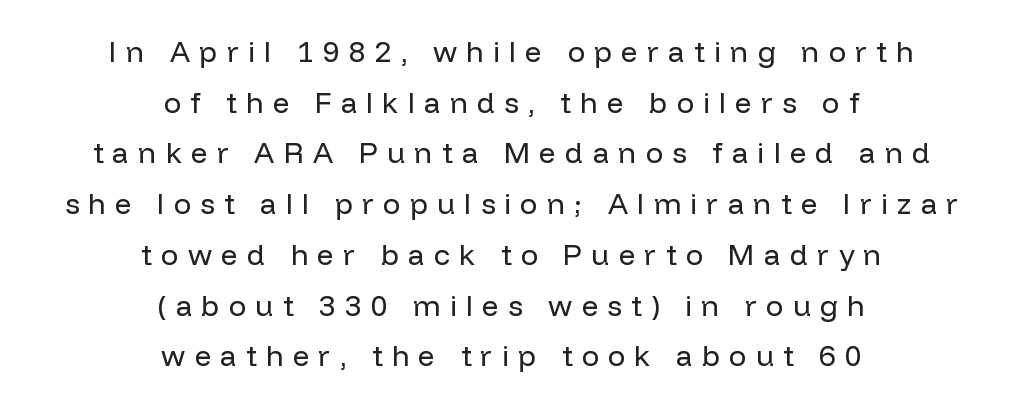
The image shows 29 px regular-weight sans-serif type, upright; set centered, line spacing 1.75x, unusually wide letter spacing (+0.32 em), not underlined; low stroke contrast and a medium x-height.
